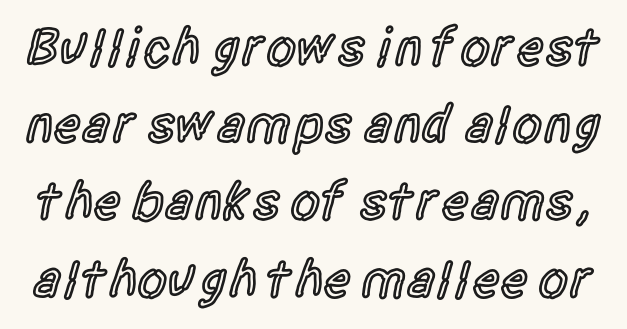
{"serif": "no", "bold": "semi", "weight": "semibold", "width": "condensed", "x_height": "large", "monospaced": "no", "underline": "no", "line_spacing": "normal", "line_spacing_ratio": 1.43, "letter_spacing": "normal", "letter_spacing_em": 0.0, "glyph_px": 54}
